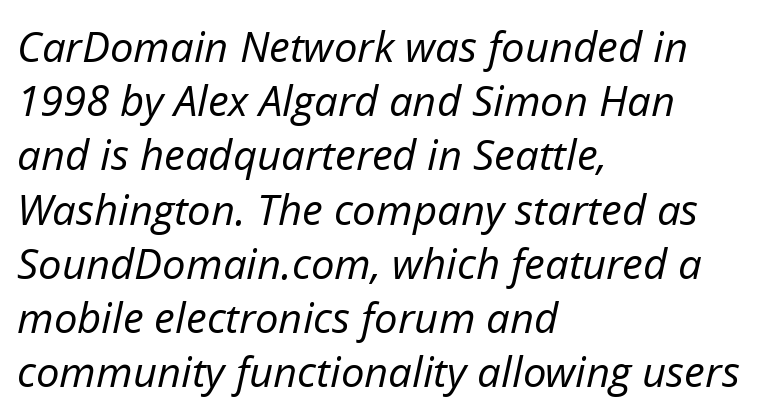
Q: Is the text bold? A: No.
Q: Is the text italic (slanted)? A: Yes, it leans right by about 12 degrees.
Q: Is the text underlined? A: No.
Q: How is the paragraph aligned? A: Left-aligned.
Q: Is the spacing between letters normal or unusually wide? A: Normal.
Q: Is the spacing between lines tight, normal or loose? A: Normal.
Q: Width (condensed, normal, or wide)? A: Normal.
Q: Stroke contrast? A: Low.
Q: x-height? A: Medium.
Q: Monospaced? A: No.
